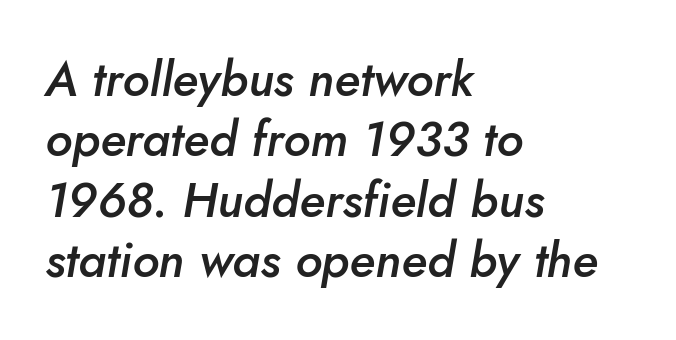
The space beneath each line is pristine and unruled. This is moderately heavy type, rendered in semibold. The face used here is proportionally spaced, like ordinary book or web type. Left-aligned paragraph, ragged on the right. Rendered with sloped, italic letterforms. Glyph-to-glyph distance matches everyday printed text.
